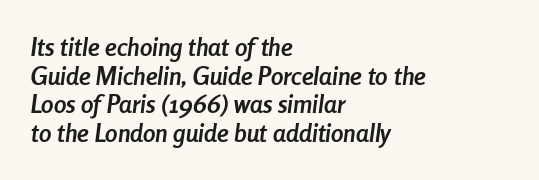
The image shows 25 px bold type, italic (leaning right); set left-aligned, tight line spacing (1.15x), normal letter spacing, not underlined.
